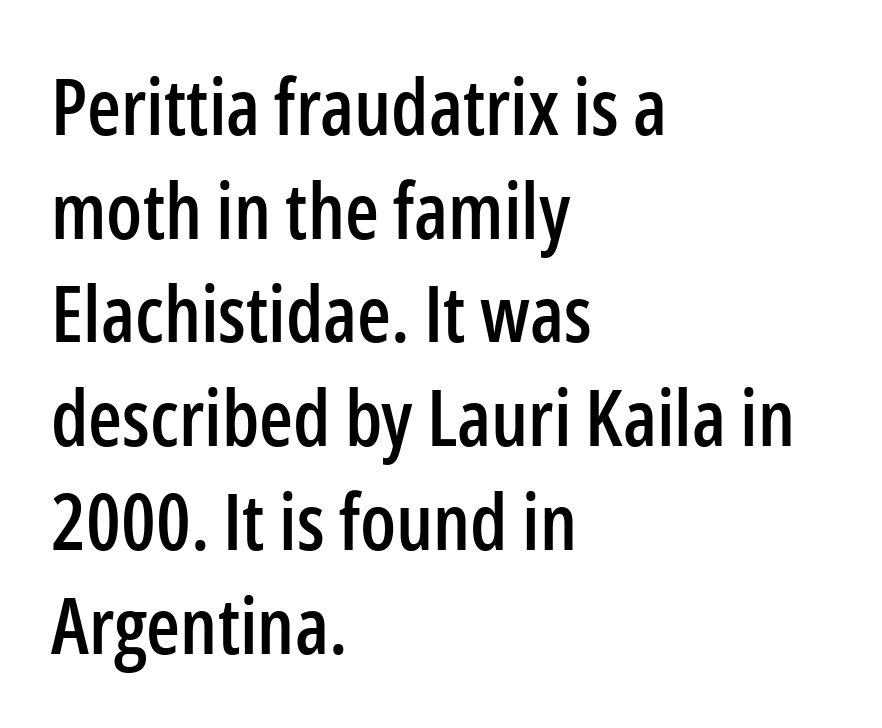
Plain, unruled lines of type. This rendering leaves character spacing at its baseline value. Vertical strokes here are truly vertical. The ragged edge is on the right, which tells us the setting is flush left.
